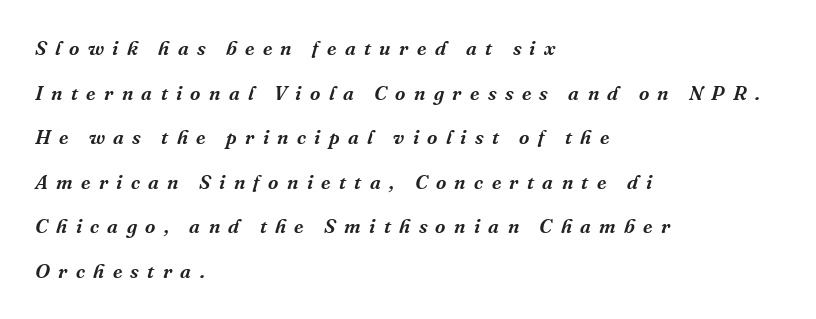
The image shows 20 px text type, italic (leaning right); set left-aligned, loose line spacing (2.23x), unusually wide letter spacing (+0.42 em), not underlined.
